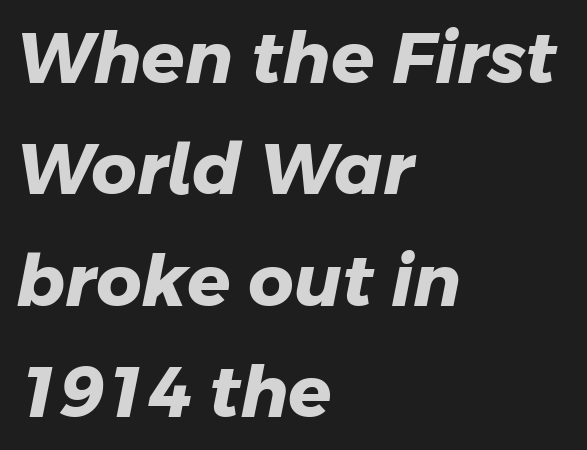
Compared with a centered layout, this one pins lines to the left instead. Type without underlining. Character widths vary here, with narrow letters taking less room than wide ones. Its strokes are broad and dark, the hallmark of bold type.
